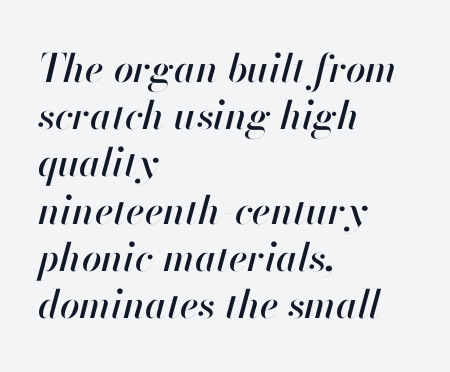
{"italic": "yes", "lean": "right", "slant_degrees": 13, "width": "normal", "stroke_contrast": "high", "x_height": "small", "monospaced": "no", "underline": "no", "align": "left", "line_spacing_ratio": 1.21, "letter_spacing": "normal", "letter_spacing_em": 0.0, "glyph_px": 39}
